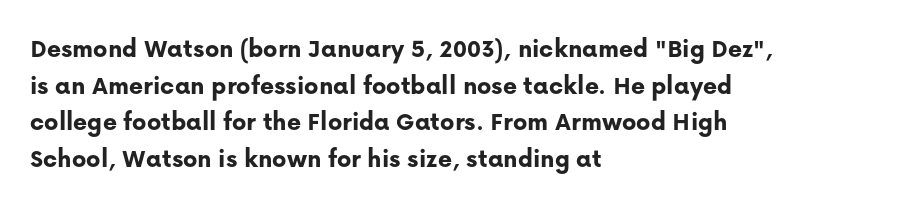
The image shows 27 px bold type, upright; set left-aligned, normal line spacing (1.36x), normal letter spacing, not underlined.
